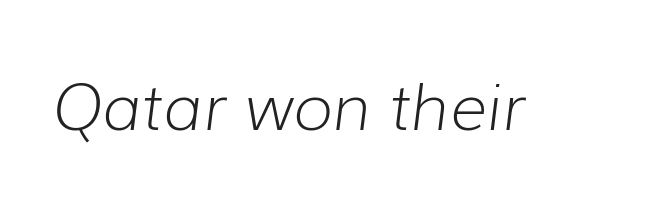
Just letters on the line, the space beneath them empty. Quick note: italic. Here the designer chose a conventional face with non-uniform glyph widths. Stem width sits at or under what a default text font uses. The type is set solid horizontally, with unmodified tracking.
